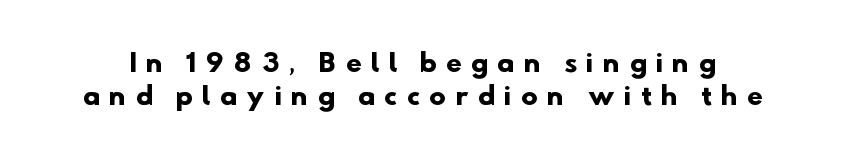
Q: Is the text bold? A: Yes.
Q: Is the text underlined? A: No.
Q: Is the spacing between letters normal or unusually wide? A: Unusually wide.
Q: Is the spacing between lines tight, normal or loose? A: Normal.
